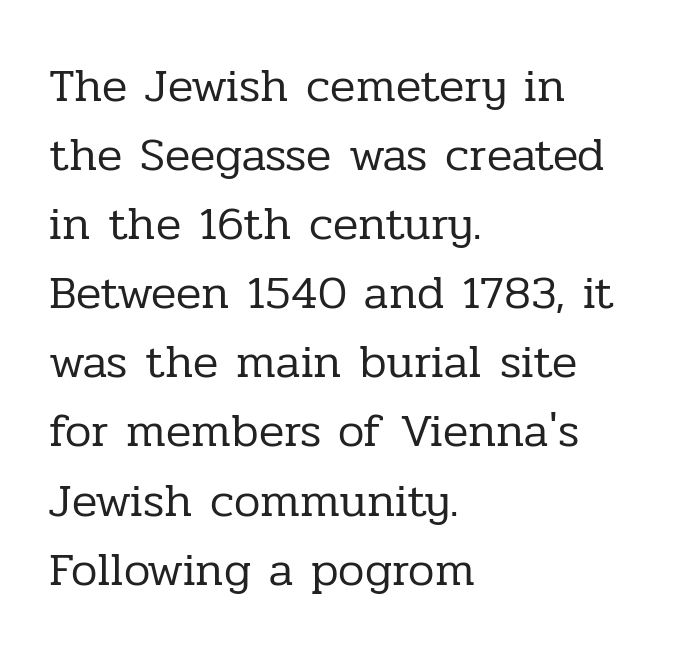
Unlike a clean sans, this face finishes its strokes with serifs. Do the characters align in a grid? No, the font is proportional. A student would call this left alignment; a typographer would say flush left, rag right. Interline gaps are of average width in this sample. Weight: in the light-to-regular range. Between one letter and the next there's only the usual sliver of space.
